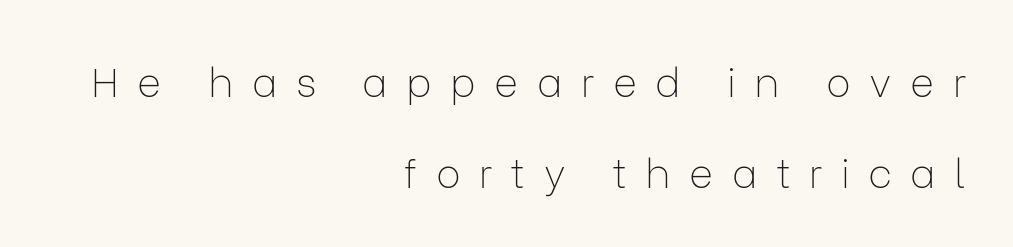
Q: Is the text bold? A: No.
Q: Is the text italic (slanted)? A: No, it is upright.
Q: Is the typeface a serif or a sans-serif typeface? A: Sans-serif.
Q: Is the text underlined? A: No.
Q: How is the paragraph aligned? A: Right-aligned.
Q: Is the spacing between letters normal or unusually wide? A: Unusually wide.
Q: Is the spacing between lines tight, normal or loose? A: Loose.
Q: Width (condensed, normal, or wide)? A: Normal.
Q: Stroke contrast? A: Low.
Q: x-height? A: Medium.
Q: Monospaced? A: No.
